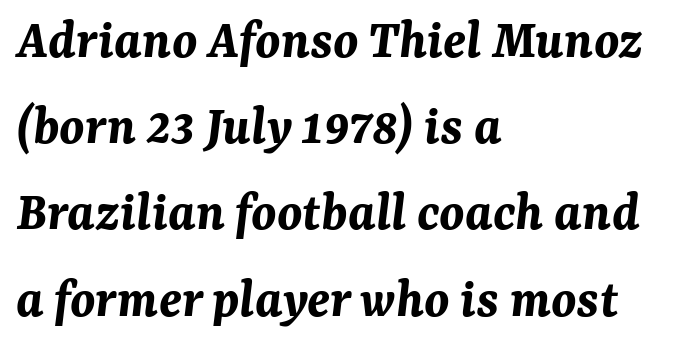
Compared with typical body copy, the letter spacing here is the same. This is heavy type, rendered in bold. A typesetter would mark this as italic. Reading down the block, your eye returns to a fixed left position each line.
